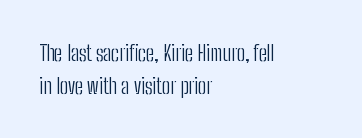
The image shows 22 px text type, upright; set left-aligned, normal line spacing (1.49x), normal letter spacing, not underlined.
